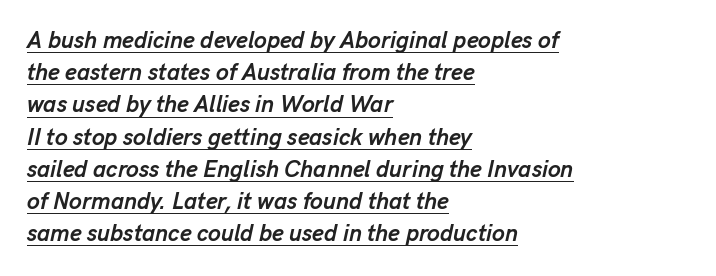
{"italic": "yes", "lean": "right", "slant_degrees": 13, "bold": "yes", "underline": "yes", "align": "left", "line_spacing": "normal", "line_spacing_ratio": 1.4, "letter_spacing": "normal", "letter_spacing_em": 0.0, "glyph_px": 23}
